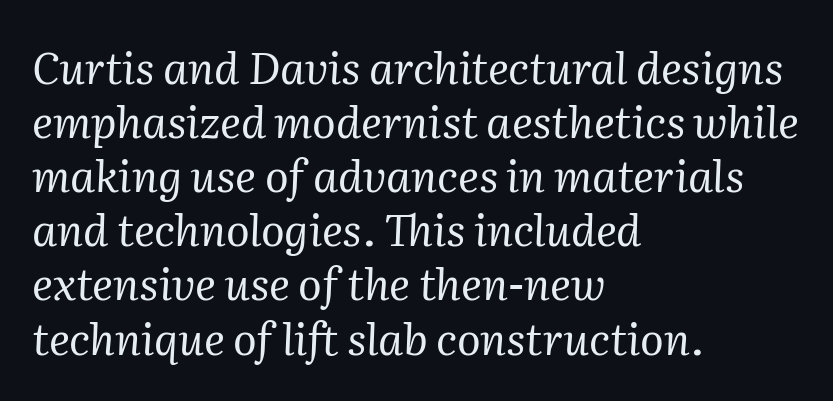
{"serif": "yes", "italic": "yes", "lean": "right", "slant_degrees": 2, "bold": "no", "weight": "regular", "width": "normal", "stroke_contrast": "medium", "x_height": "medium", "monospaced": "no", "underline": "no", "align": "left", "line_spacing_ratio": 1.23, "letter_spacing": "normal", "letter_spacing_em": 0.0, "glyph_px": 44}
